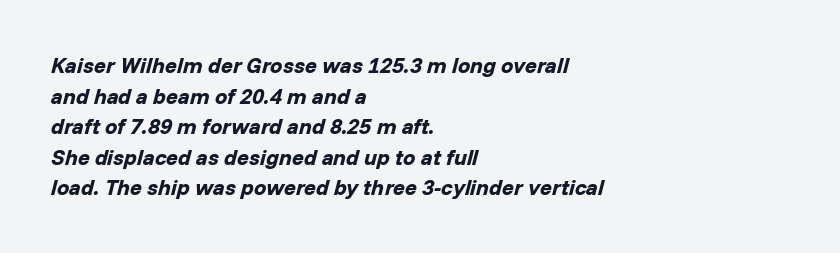
{"italic": "yes", "lean": "right", "slant_degrees": 14, "bold": "yes", "underline": "no", "align": "left", "line_spacing": "normal", "line_spacing_ratio": 1.39, "letter_spacing": "normal", "letter_spacing_em": 0.0, "glyph_px": 22}
